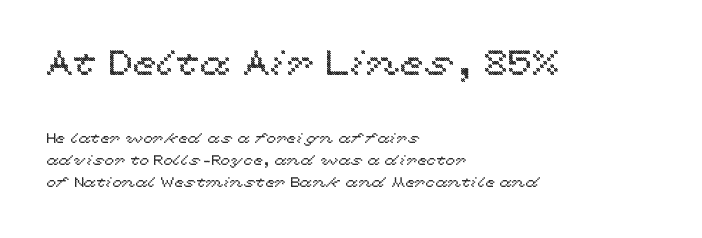
The image shows 35 px wide type; set left-aligned, normal line spacing (1.59x), normal letter spacing, not underlined; the first (top) block is 2.5x larger; a medium x-height.
